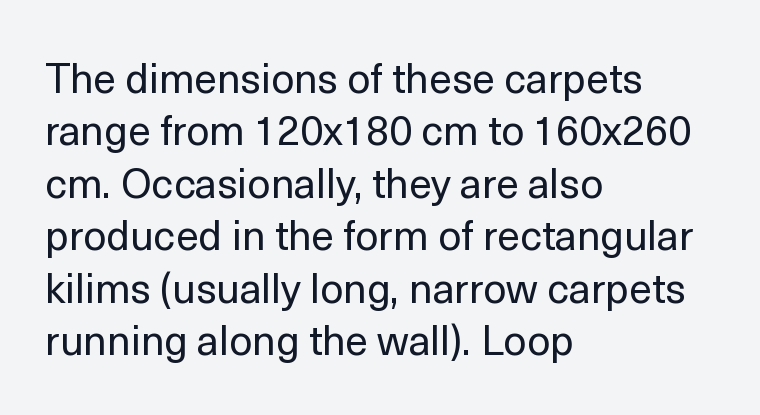
The image shows 41 px regular-weight sans-serif type, upright; set left-aligned, normal line spacing (1.28x), normal letter spacing, not underlined; a medium x-height.
